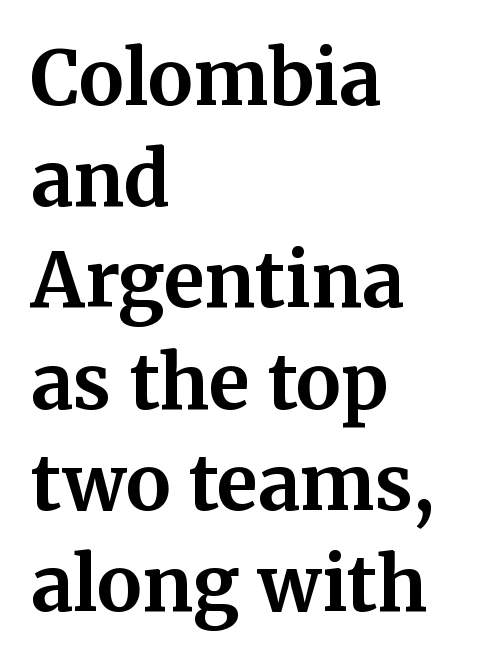
Q: Is the text bold? A: Yes.
Q: Is the text italic (slanted)? A: No, it is upright.
Q: Is the typeface a serif or a sans-serif typeface? A: Serif.
Q: Is the text underlined? A: No.
Q: How is the paragraph aligned? A: Left-aligned.
Q: Is the spacing between letters normal or unusually wide? A: Normal.
Q: Is the spacing between lines tight, normal or loose? A: Normal.
Q: Width (condensed, normal, or wide)? A: Normal.
Q: Stroke contrast? A: Medium.
Q: x-height? A: Medium.
Q: Monospaced? A: No.
